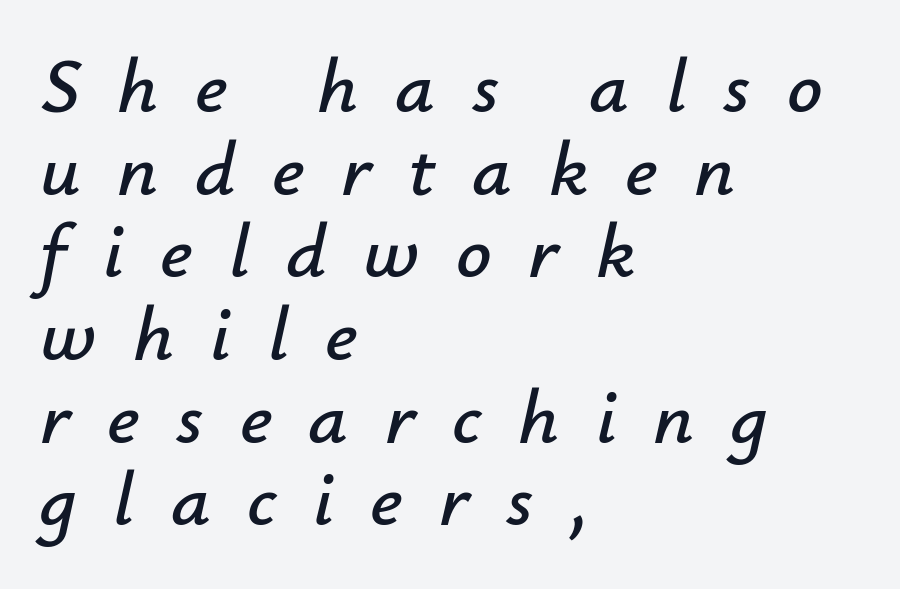
{"italic": "yes", "lean": "right", "slant_degrees": 12, "width": "normal", "stroke_contrast": "low", "x_height": "small", "monospaced": "no", "underline": "no", "align": "left", "line_spacing": "tight", "line_spacing_ratio": 1.06, "letter_spacing": "wide", "letter_spacing_em": 0.47, "glyph_px": 78}
